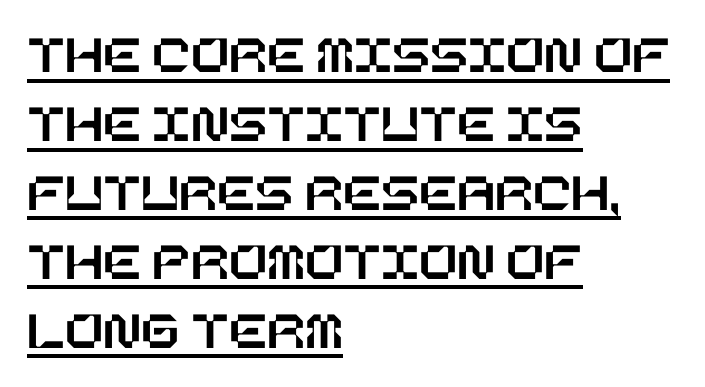
The image shows 56 px text type, upright; set left-aligned, line spacing 1.23x, normal letter spacing, underlined; low stroke contrast and a large x-height.
